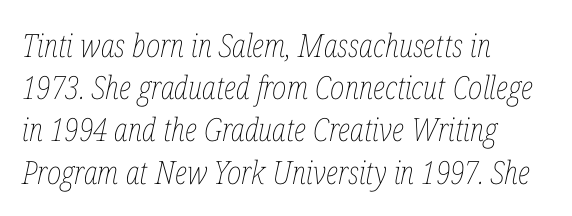
Q: Is the text bold? A: No.
Q: Is the text italic (slanted)? A: Yes, it leans right by about 12 degrees.
Q: Is the text underlined? A: No.
Q: How is the paragraph aligned? A: Left-aligned.
Q: Is the spacing between letters normal or unusually wide? A: Normal.
Q: Is the spacing between lines tight, normal or loose? A: Normal.
Q: Width (condensed, normal, or wide)? A: Condensed.
Q: Stroke contrast? A: Low.
Q: x-height? A: Medium.
Q: Monospaced? A: No.
